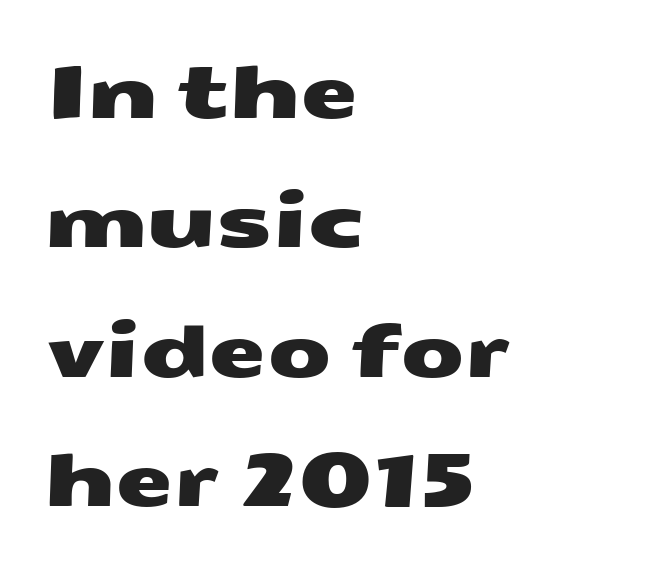
{"serif": "no", "width": "wide", "stroke_contrast": "medium", "x_height": "medium", "monospaced": "no", "underline": "no", "align": "left", "line_spacing_ratio": 1.75, "letter_spacing": "normal", "letter_spacing_em": 0.0, "glyph_px": 74}
